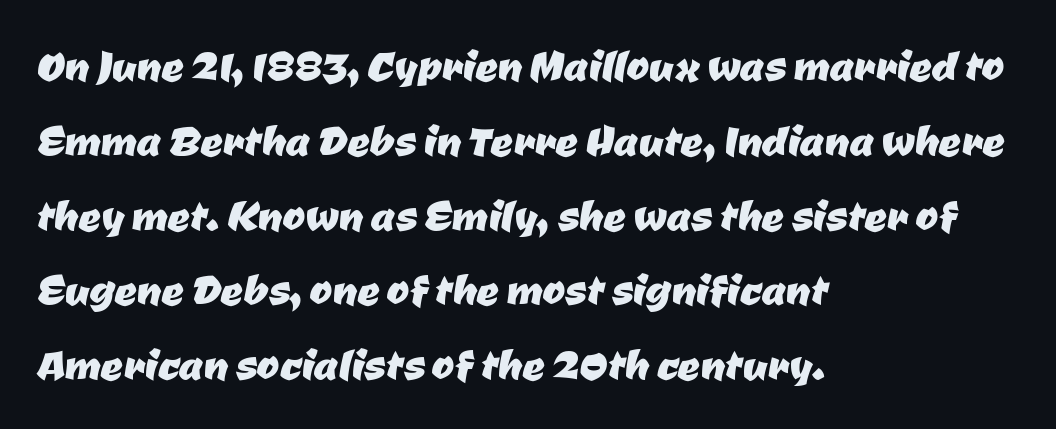
I'd call this a sans setting — the letters go barefoot. Nobody touched the tracking dial on this one. The passage shown stacks its lines at a standard gap. Horizontally, the lines are justified to the leading edge only.
